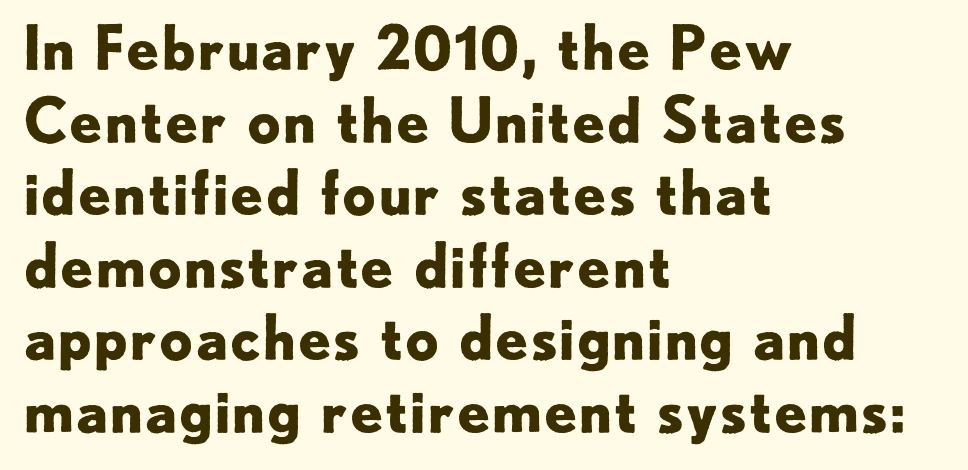
Q: Is the text bold? A: Yes.
Q: Is the text italic (slanted)? A: No, it is upright.
Q: Is the typeface a serif or a sans-serif typeface? A: Sans-serif.
Q: Is the text underlined? A: No.
Q: How is the paragraph aligned? A: Left-aligned.
Q: Is the spacing between letters normal or unusually wide? A: Normal.
Q: Width (condensed, normal, or wide)? A: Normal.
Q: Stroke contrast? A: Low.
Q: x-height? A: Small.
Q: Monospaced? A: No.
